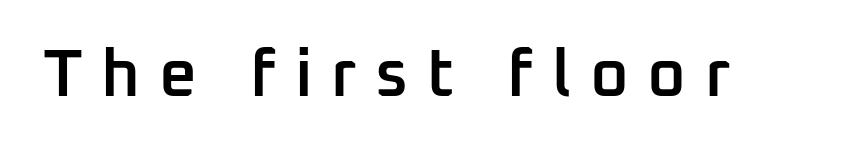
The image shows 66 px semibold sans-serif type, upright; set unusually wide letter spacing (+0.28 em), not underlined; low stroke contrast and a medium x-height.
